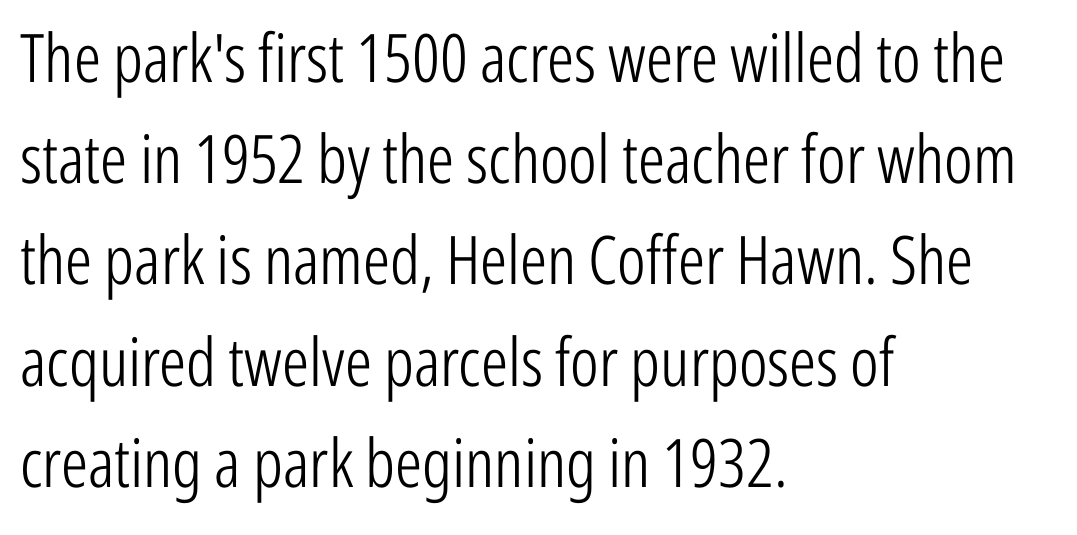
Q: Is the text bold? A: No.
Q: Is the text italic (slanted)? A: No, it is upright.
Q: Is the typeface a serif or a sans-serif typeface? A: Sans-serif.
Q: Is the text underlined? A: No.
Q: How is the paragraph aligned? A: Left-aligned.
Q: Is the spacing between letters normal or unusually wide? A: Normal.
Q: Is the spacing between lines tight, normal or loose? A: Normal.
Q: Width (condensed, normal, or wide)? A: Condensed.
Q: Stroke contrast? A: Low.
Q: x-height? A: Medium.
Q: Monospaced? A: No.
